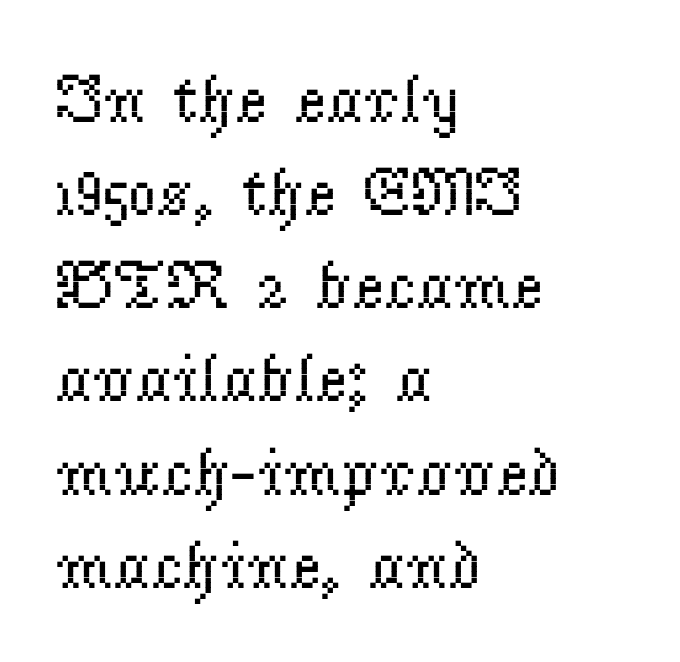
The image shows 69 px regular-weight serif type, upright; set left-aligned, normal line spacing (1.35x), normal letter spacing, not underlined; low stroke contrast and a small x-height.
